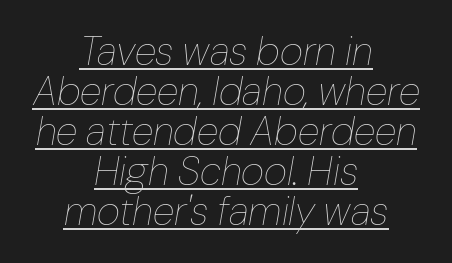
{"italic": "yes", "lean": "right", "slant_degrees": 10, "bold": "no", "weight": "thin", "width": "normal", "stroke_contrast": "low", "x_height": "medium", "monospaced": "no", "underline": "yes", "align": "center", "line_spacing": "tight", "line_spacing_ratio": 1.0, "letter_spacing": "normal", "letter_spacing_em": 0.0, "glyph_px": 40}
